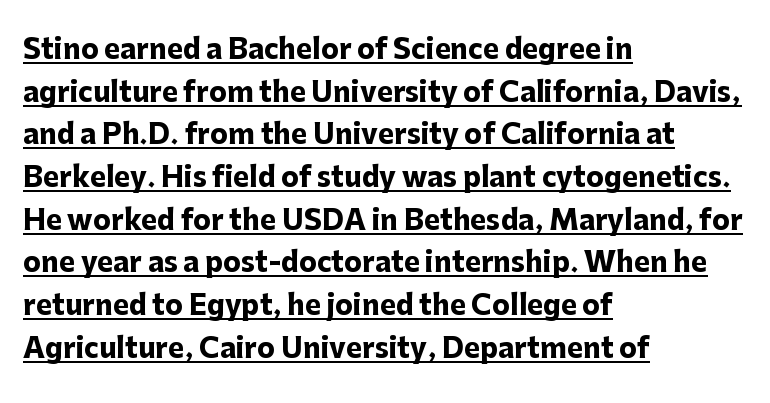
{"italic": "no", "bold": "yes", "underline": "yes", "align": "left", "line_spacing": "normal", "line_spacing_ratio": 1.58, "letter_spacing": "normal", "letter_spacing_em": 0.0, "glyph_px": 27}
